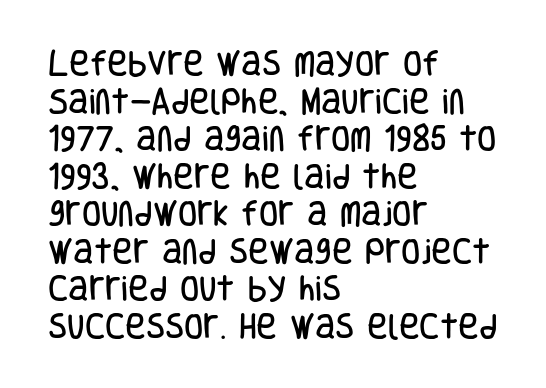
{"serif": "no", "italic": "no", "width": "condensed", "stroke_contrast": "low", "x_height": "large", "monospaced": "no", "underline": "no", "align": "left", "line_spacing": "normal", "line_spacing_ratio": 1.34, "letter_spacing": "normal", "letter_spacing_em": 0.0, "glyph_px": 28}
